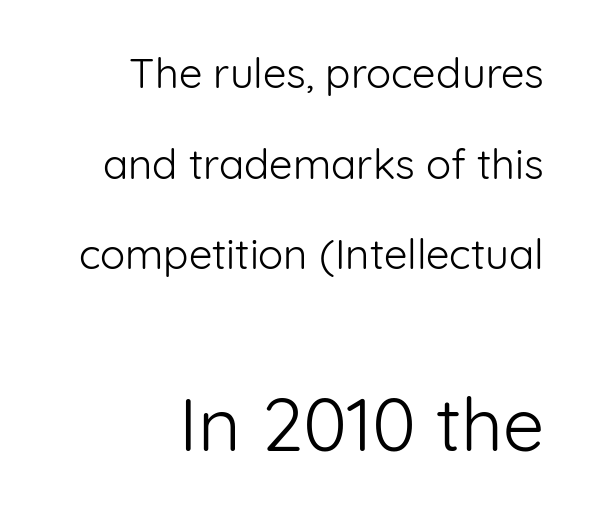
Q: Is the text bold? A: No.
Q: Is the text italic (slanted)? A: No, it is upright.
Q: Is the typeface a serif or a sans-serif typeface? A: Sans-serif.
Q: Is the text underlined? A: No.
Q: How is the paragraph aligned? A: Right-aligned.
Q: Is the spacing between letters normal or unusually wide? A: Normal.
Q: Is the spacing between lines tight, normal or loose? A: Loose.
Q: Which block of text is set in a larger size, the first (top) or the second (bottom)? A: The second (bottom) one.
Q: Width (condensed, normal, or wide)? A: Normal.
Q: Stroke contrast? A: Low.
Q: x-height? A: Medium.
Q: Monospaced? A: No.
